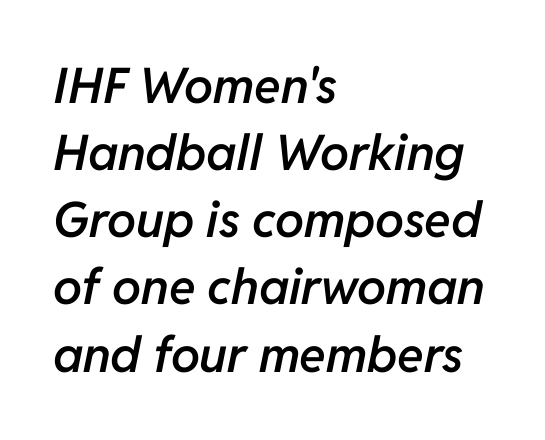
The image shows 49 px semibold type, italic (leaning right); set left-aligned, normal line spacing (1.37x), normal letter spacing, not underlined; low stroke contrast and a medium x-height.
